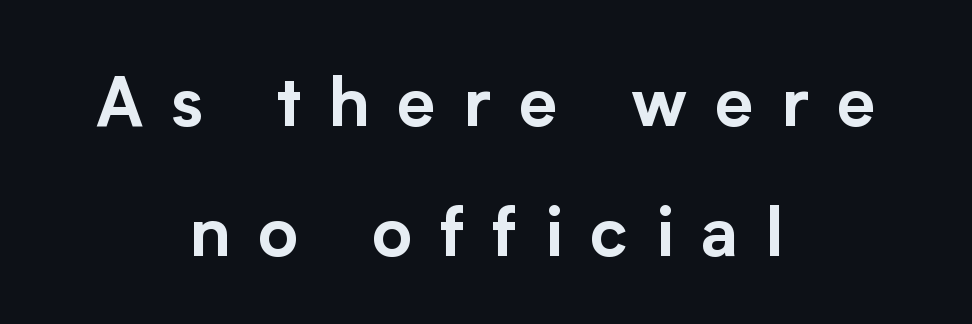
Q: Is the text italic (slanted)? A: No, it is upright.
Q: Is the typeface a serif or a sans-serif typeface? A: Sans-serif.
Q: Is the text underlined? A: No.
Q: How is the paragraph aligned? A: Centered.
Q: Is the spacing between letters normal or unusually wide? A: Unusually wide.
Q: Width (condensed, normal, or wide)? A: Normal.
Q: Stroke contrast? A: Low.
Q: x-height? A: Medium.
Q: Monospaced? A: No.
